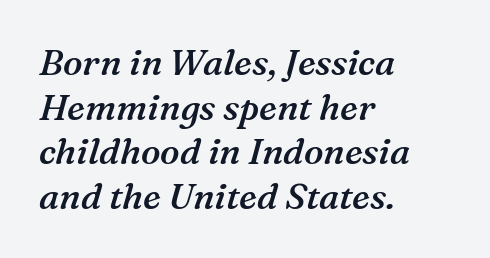
{"serif": "yes", "italic": "yes", "lean": "right", "slant_degrees": 16, "bold": "semi", "weight": "semibold", "width": "normal", "stroke_contrast": "medium", "x_height": "medium", "monospaced": "no", "underline": "no", "align": "left", "line_spacing_ratio": 1.24, "letter_spacing": "normal", "letter_spacing_em": 0.0, "glyph_px": 36}
